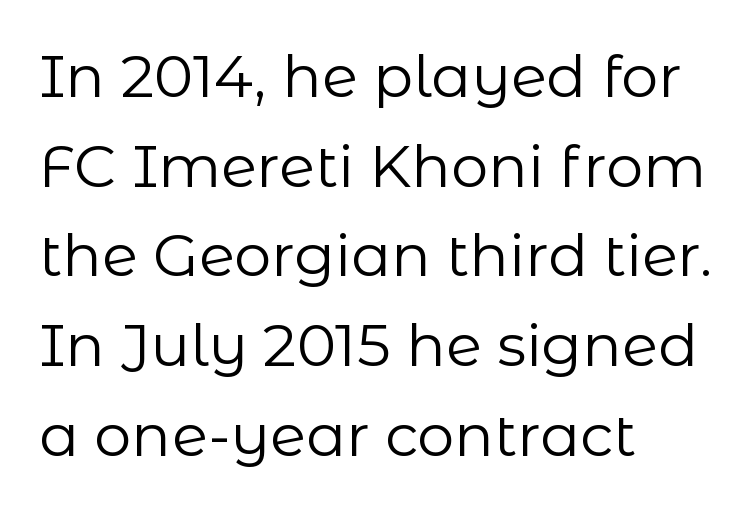
Unlike a traditional serif, this face leaves its strokes unadorned. Reading down the block, your eye returns to a fixed left position each line. Think of a printed novel: that variable character pitch is what you see here. Glance below the letters and you will spot only blank space. The font is comparable to plain body text, perhaps lighter.
